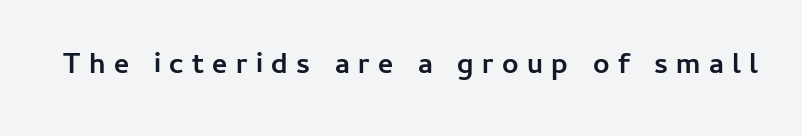
The image shows 29 px semibold sans-serif type, upright; set unusually wide letter spacing (+0.29 em), not underlined; low stroke contrast and a medium x-height.
